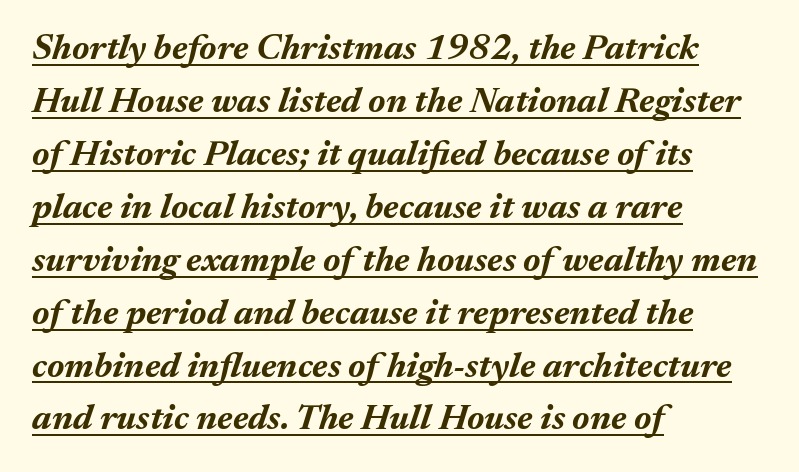
The image shows 36 px bold type, italic (leaning right); set left-aligned, normal line spacing (1.47x), normal letter spacing, underlined; medium stroke contrast and a medium x-height.
